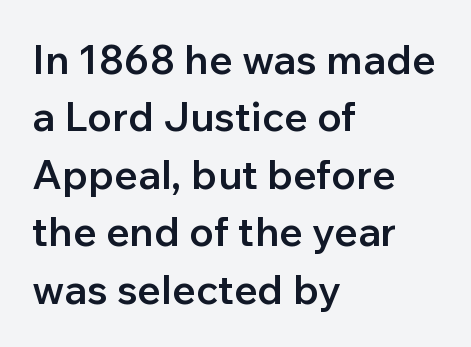
Left-aligned paragraph, ragged on the right. Honestly, there is no underline to notice here at all. Notice how descenders clear the ascenders below comfortably — that's standard leading. You can tell from the bare stems that sans-serif type was used. Note the varied advance widths — an 'i' is clearly narrower than an 'm'. On the weight axis this lands at semibold, roughly 600.
